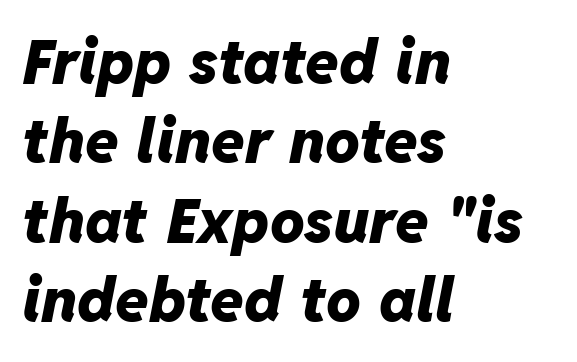
The image shows 61 px heavy type, italic (leaning right); set left-aligned, normal line spacing (1.3x), normal letter spacing, not underlined; low stroke contrast and a medium x-height.
